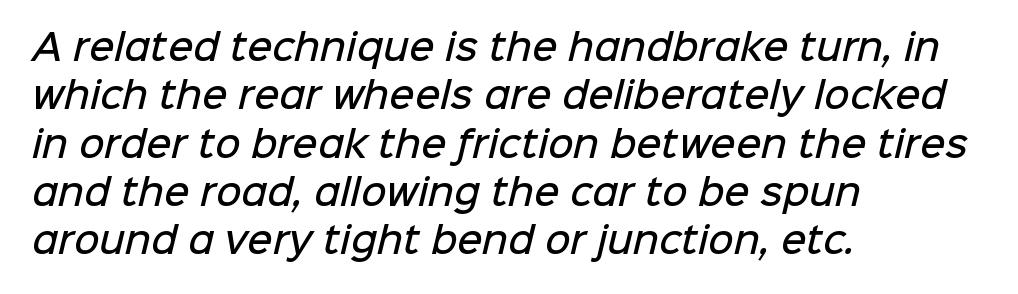
The image shows 35 px semibold sans-serif type; set left-aligned, normal line spacing (1.38x), normal letter spacing, not underlined; low stroke contrast and a medium x-height.
